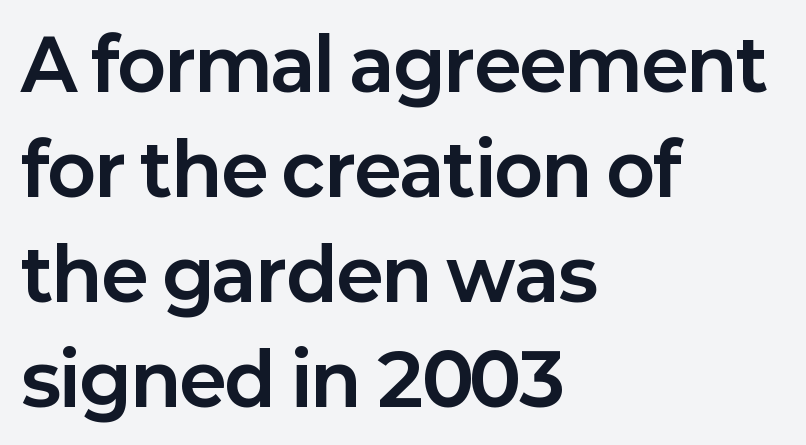
The image shows 71 px bold sans-serif type, upright; set left-aligned, normal line spacing (1.48x), normal letter spacing, not underlined; low stroke contrast and a medium x-height.
